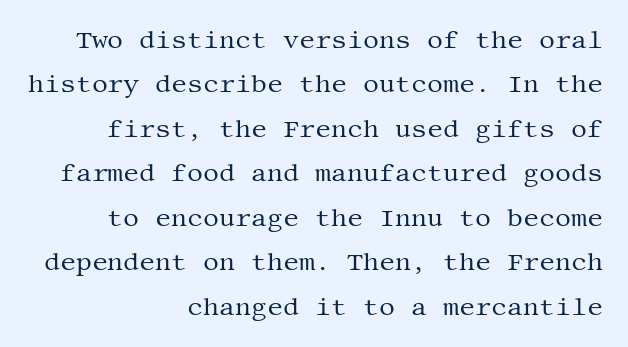
The foot of each line stays bare and open. These lines are set flush right with a ragged left edge. The letters stand upright; this is a roman face. Here the glyphs are tracked normally, forming tight word shapes. No letter is thick-stroked: the sample isn't bold.
